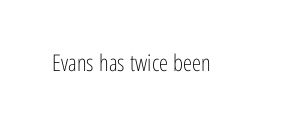
{"italic": "no", "bold": "no", "underline": "no", "letter_spacing": "normal", "letter_spacing_em": 0.0, "glyph_px": 23}
